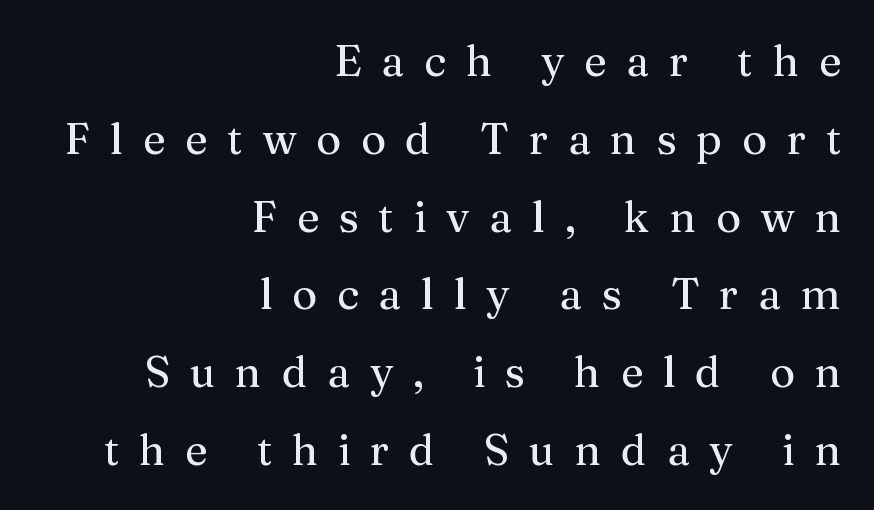
Q: Is the text bold? A: No.
Q: Is the text italic (slanted)? A: No, it is upright.
Q: Is the typeface a serif or a sans-serif typeface? A: Serif.
Q: Is the text underlined? A: No.
Q: How is the paragraph aligned? A: Right-aligned.
Q: Is the spacing between letters normal or unusually wide? A: Unusually wide.
Q: Width (condensed, normal, or wide)? A: Normal.
Q: Stroke contrast? A: Medium.
Q: x-height? A: Medium.
Q: Monospaced? A: No.
